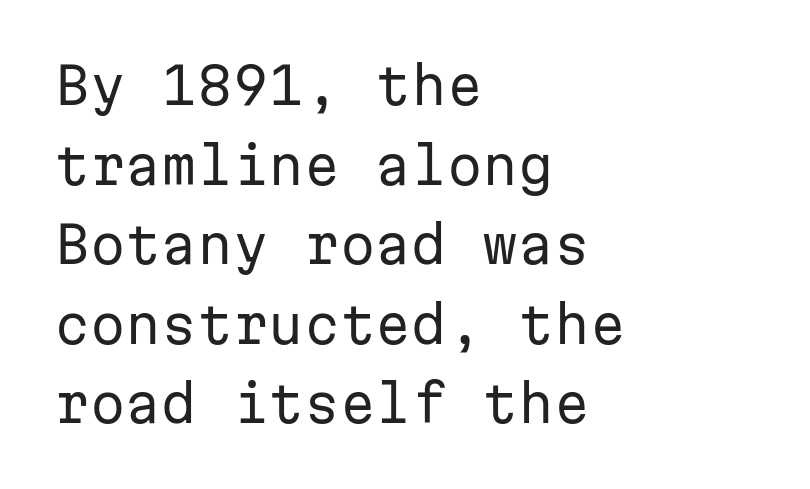
The image shows 51 px regular-weight sans-serif type, upright, monospaced; set left-aligned, normal line spacing (1.56x), normal letter spacing, not underlined; low stroke contrast and a medium x-height.
